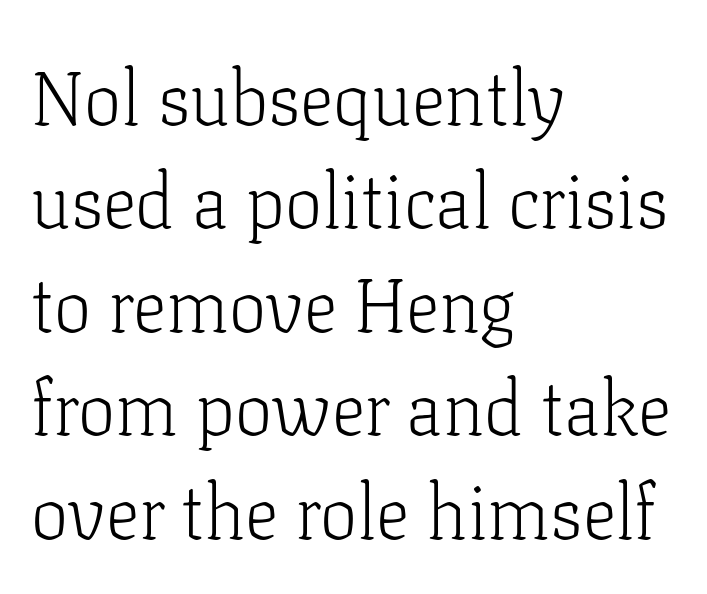
{"serif": "yes", "italic": "no", "bold": "no", "weight": "light", "width": "normal", "stroke_contrast": "low", "x_height": "medium", "monospaced": "no", "underline": "no", "align": "left", "line_spacing": "normal", "line_spacing_ratio": 1.38, "letter_spacing": "normal", "letter_spacing_em": 0.0, "glyph_px": 75}
